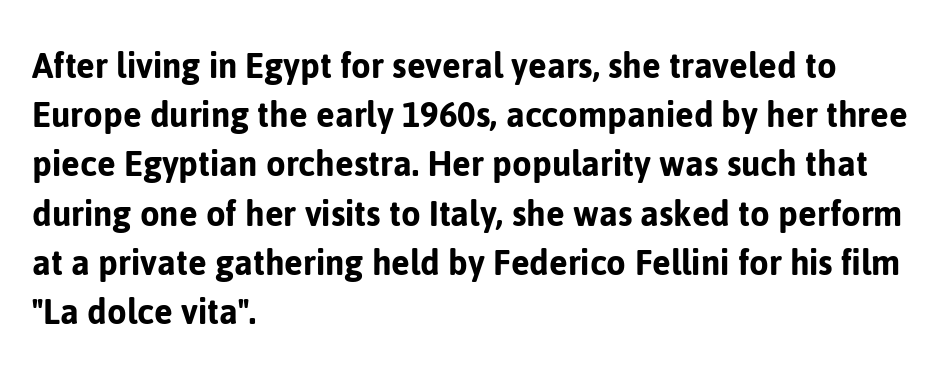
{"serif": "no", "italic": "no", "width": "normal", "stroke_contrast": "low", "x_height": "medium", "monospaced": "no", "underline": "no", "align": "left", "line_spacing_ratio": 1.23, "letter_spacing": "normal", "letter_spacing_em": 0.0, "glyph_px": 40}
